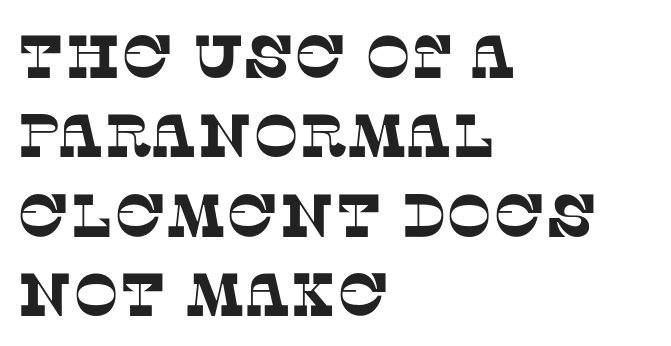
This is serif lettering, the kind often seen in printed books. A typesetter would call this proportional, since set widths differ per character. Reading down the block, your eye returns to a fixed left position each line. Letter spacing: default. This block has exactly the height ordinary leading produces. Beneath every word, the page is bare.
